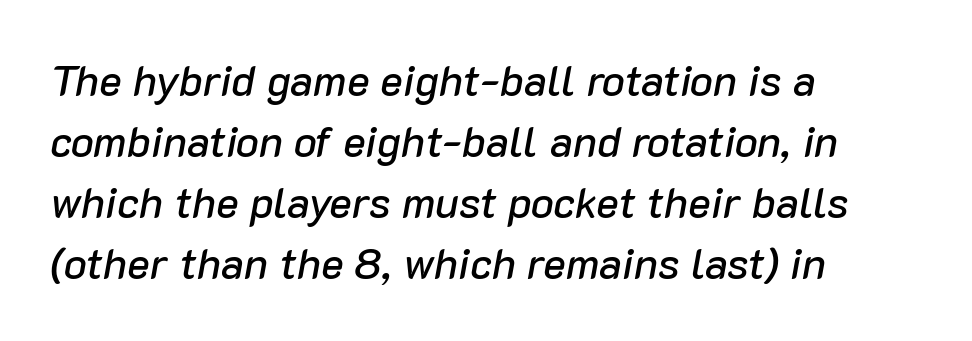
Q: Is the text italic (slanted)? A: Yes, it leans right by about 10 degrees.
Q: Is the text underlined? A: No.
Q: How is the paragraph aligned? A: Left-aligned.
Q: Is the spacing between letters normal or unusually wide? A: Normal.
Q: Is the spacing between lines tight, normal or loose? A: Normal.
Q: Width (condensed, normal, or wide)? A: Normal.
Q: Stroke contrast? A: Low.
Q: x-height? A: Medium.
Q: Monospaced? A: No.
